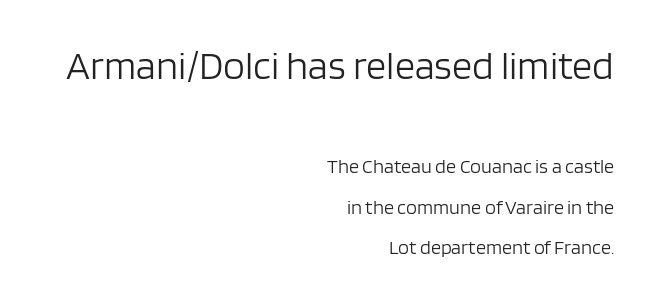
{"serif": "no", "italic": "no", "bold": "no", "weight": "light", "width": "normal", "stroke_contrast": "low", "x_height": "large", "monospaced": "no", "underline": "no", "align": "right", "line_spacing": "loose", "line_spacing_ratio": 2.03, "letter_spacing": "normal", "letter_spacing_em": 0.0, "larger_block": "first", "size_ratio": 2.0, "glyph_px": 40}
